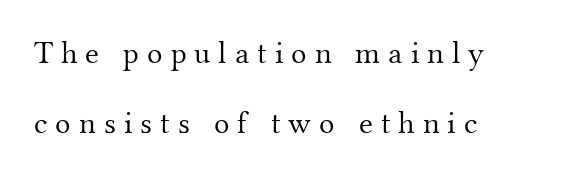
{"serif": "yes", "italic": "no", "bold": "no", "weight": "light", "width": "normal", "stroke_contrast": "medium", "x_height": "small", "monospaced": "no", "underline": "no", "align": "left", "line_spacing": "loose", "line_spacing_ratio": 2.18, "letter_spacing": "wide", "letter_spacing_em": 0.25, "glyph_px": 32}
